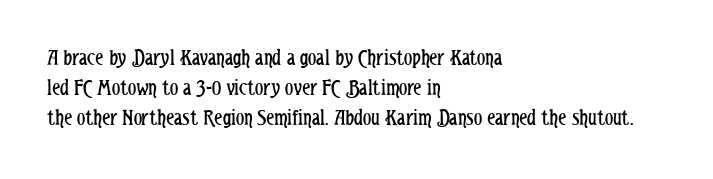
Q: Is the text bold? A: No.
Q: Is the text italic (slanted)? A: No, it is upright.
Q: Is the text underlined? A: No.
Q: How is the paragraph aligned? A: Left-aligned.
Q: Is the spacing between letters normal or unusually wide? A: Normal.
Q: Is the spacing between lines tight, normal or loose? A: Normal.
